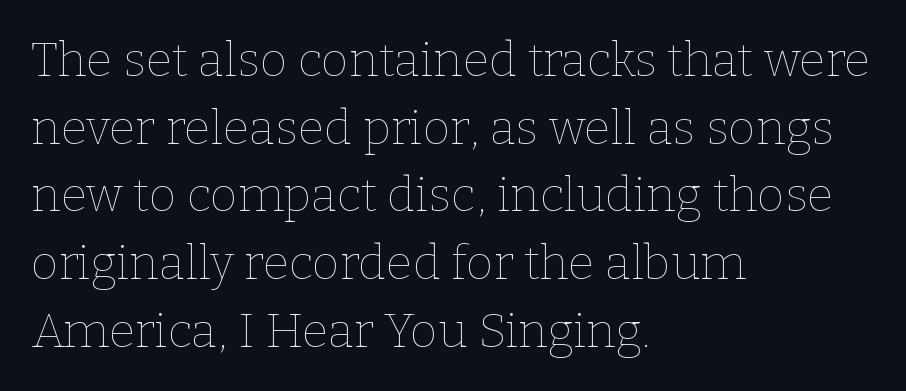
{"italic": "no", "bold": "no", "weight": "thin", "width": "normal", "stroke_contrast": "low", "x_height": "medium", "monospaced": "no", "underline": "no", "align": "left", "line_spacing": "normal", "line_spacing_ratio": 1.41, "letter_spacing": "normal", "letter_spacing_em": 0.0, "glyph_px": 48}
